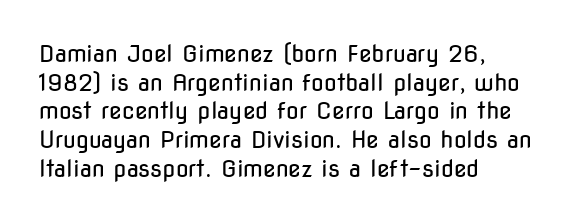
{"italic": "no", "bold": "no", "underline": "no", "align": "left", "line_spacing": "normal", "line_spacing_ratio": 1.25, "letter_spacing": "normal", "letter_spacing_em": 0.0, "glyph_px": 23}
